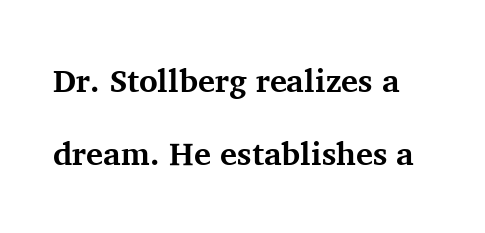
Q: Is the text bold? A: Yes.
Q: Is the text italic (slanted)? A: No, it is upright.
Q: Is the typeface a serif or a sans-serif typeface? A: Serif.
Q: Is the text underlined? A: No.
Q: Is the spacing between letters normal or unusually wide? A: Normal.
Q: Is the spacing between lines tight, normal or loose? A: Loose.
Q: Width (condensed, normal, or wide)? A: Normal.
Q: Stroke contrast? A: Medium.
Q: x-height? A: Medium.
Q: Monospaced? A: No.
